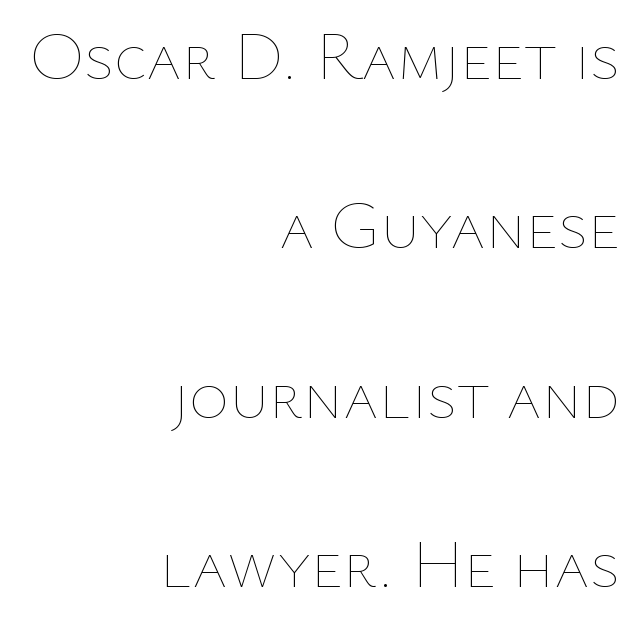
Style check: upright. The passage shown stacks its lines with a broad gap. Lines of text with bare space underneath. Does the copy run flush right? Yes — the right margin is perfectly even. Weight: regular or lighter. Do the characters align in a grid? No, the font is proportional.
